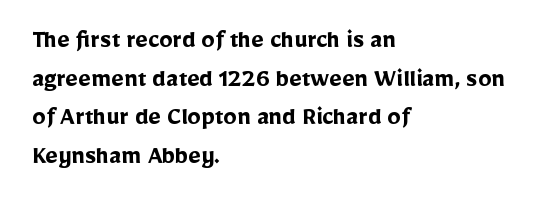
{"italic": "no", "bold": "yes", "underline": "no", "align": "left", "line_spacing": "normal", "line_spacing_ratio": 1.43, "letter_spacing": "normal", "letter_spacing_em": 0.0, "glyph_px": 27}
